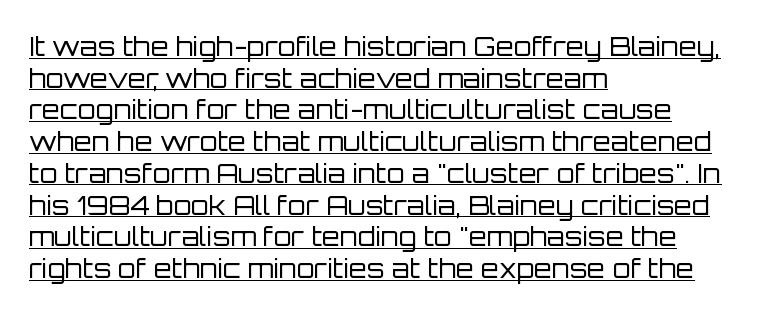
Does the lettering tilt? It doesn't — this is upright. The passage shown is underscored from start to finish. These lines are set flush left with a ragged right edge. Unbolded letterforms with no extra heft.
